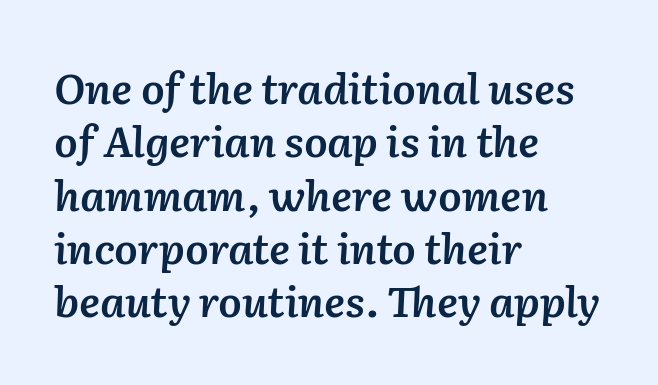
The image shows 42 px semibold type, italic (leaning right); set left-aligned, normal line spacing (1.27x), normal letter spacing, not underlined; low stroke contrast and a medium x-height.
